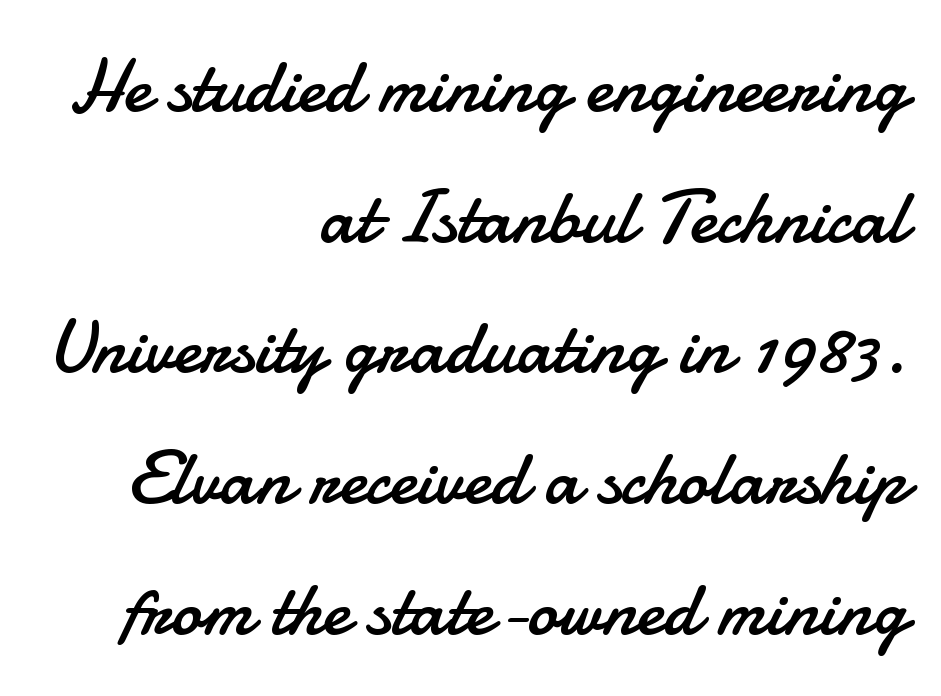
The designer went with a sans here, leaving each stem footless. The line texture is even and compact thanks to regular tracking. Do the characters align in a grid? No, the font is proportional. A quiet, ordinary-to-light weight characterises the typeface.
